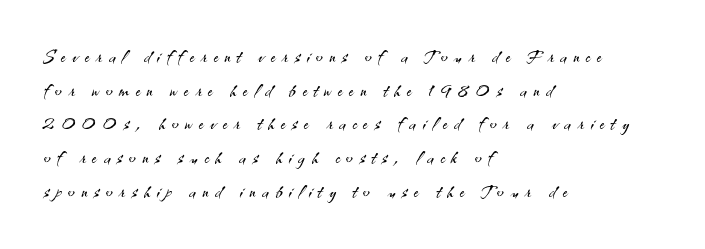
Q: Is the text bold? A: No.
Q: Is the text italic (slanted)? A: Yes.
Q: Is the text underlined? A: No.
Q: How is the paragraph aligned? A: Left-aligned.
Q: Is the spacing between letters normal or unusually wide? A: Unusually wide.
Q: Is the spacing between lines tight, normal or loose? A: Normal.
